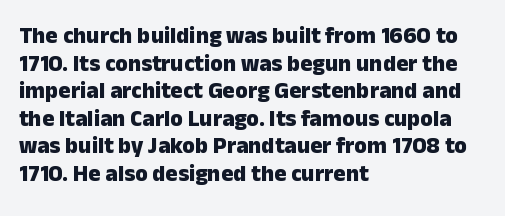
{"italic": "no", "bold": "yes", "underline": "no", "align": "left", "line_spacing_ratio": 1.2, "letter_spacing": "normal", "letter_spacing_em": 0.0, "glyph_px": 23}
